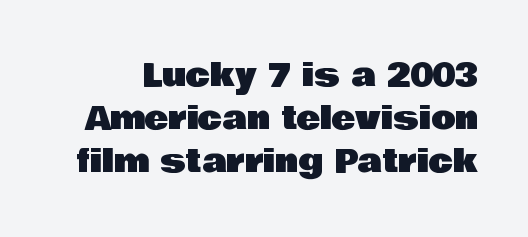
Does the leading feel generous? No, just average. Unlike a traditional serif, this face leaves its strokes unadorned. It's the straight-up-and-down kind of type. Each letter keeps its own natural width here, so spacing adapts to shape. Any mark beneath the type? The region is blank. Words appear dense and cohesive because spacing is normal.
